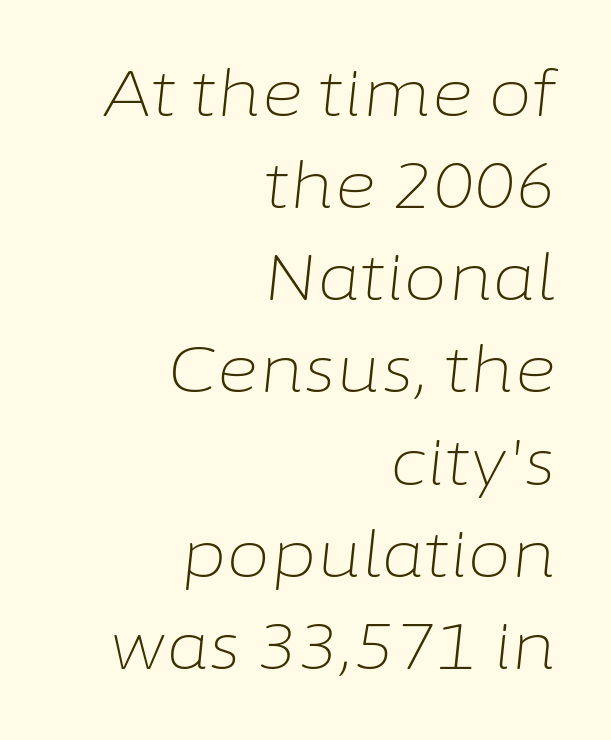
Descenders hang freely into open space. Notice how the stems are inclined rather than vertical — that's the hallmark of italics. Heaviness? Minimal to ordinary, like unemphasized prose. Standard letterfit; no display-style spreading of the glyphs. Regarding leading, the lines here are spaced in the standard way. Where is the straight margin? On the right.
